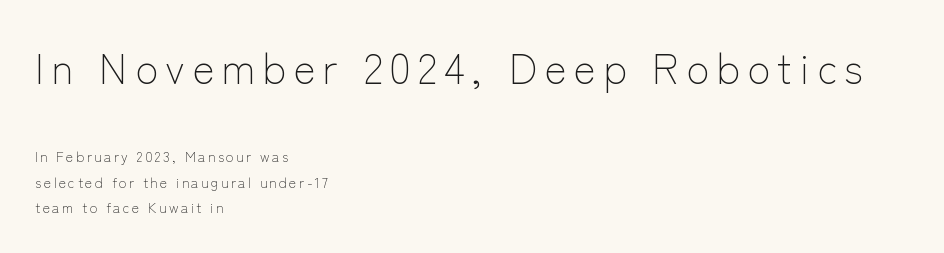
{"serif": "no", "italic": "no", "bold": "no", "weight": "light", "width": "normal", "stroke_contrast": "low", "x_height": "medium", "monospaced": "no", "underline": "no", "align": "left", "line_spacing_ratio": 1.82, "larger_block": "first", "size_ratio": 3.0, "glyph_px": 42}
